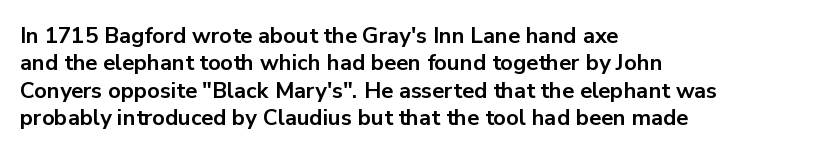
Q: Is the text bold? A: Yes.
Q: Is the text italic (slanted)? A: No, it is upright.
Q: Is the text underlined? A: No.
Q: How is the paragraph aligned? A: Left-aligned.
Q: Is the spacing between letters normal or unusually wide? A: Normal.
Q: Is the spacing between lines tight, normal or loose? A: Normal.
